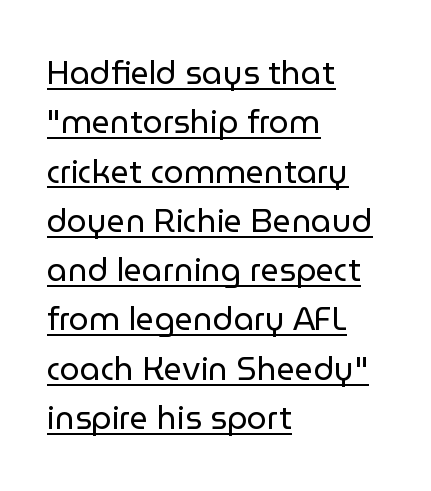
{"serif": "no", "italic": "no", "bold": "no", "weight": "regular", "width": "normal", "stroke_contrast": "low", "x_height": "medium", "monospaced": "no", "underline": "yes", "align": "left", "line_spacing": "normal", "line_spacing_ratio": 1.54, "letter_spacing": "normal", "letter_spacing_em": 0.0, "glyph_px": 32}
